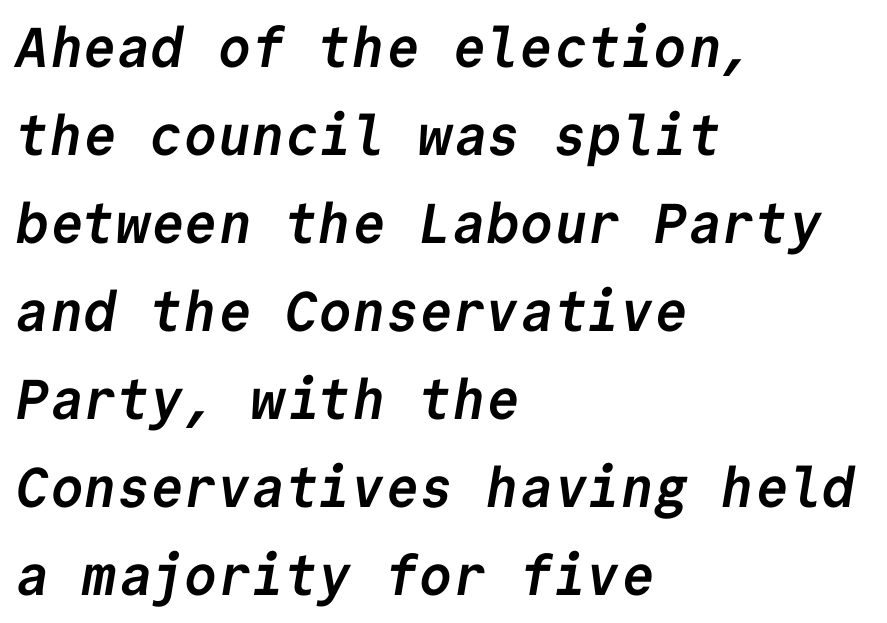
{"serif": "no", "bold": "yes", "weight": "semibold", "width": "normal", "stroke_contrast": "low", "x_height": "medium", "monospaced": "yes", "underline": "no", "align": "left", "line_spacing": "normal", "line_spacing_ratio": 1.57, "letter_spacing": "normal", "letter_spacing_em": 0.0, "glyph_px": 56}
